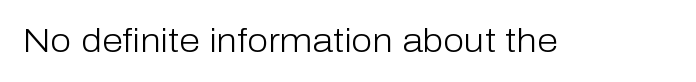
{"serif": "no", "italic": "no", "bold": "no", "weight": "light", "width": "normal", "stroke_contrast": "low", "x_height": "medium", "monospaced": "no", "underline": "no", "letter_spacing": "normal", "letter_spacing_em": 0.0, "glyph_px": 34}
